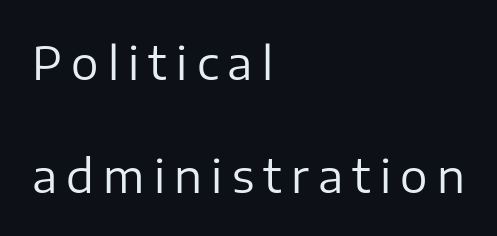
Q: Is the text bold? A: No.
Q: Is the text italic (slanted)? A: No, it is upright.
Q: Is the typeface a serif or a sans-serif typeface? A: Sans-serif.
Q: Is the text underlined? A: No.
Q: How is the paragraph aligned? A: Left-aligned.
Q: Is the spacing between letters normal or unusually wide? A: Unusually wide.
Q: Is the spacing between lines tight, normal or loose? A: Loose.
Q: Width (condensed, normal, or wide)? A: Normal.
Q: Stroke contrast? A: Low.
Q: x-height? A: Medium.
Q: Monospaced? A: No.
